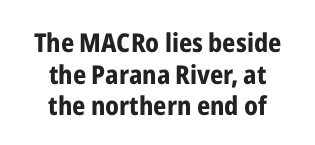
Words appear dense and cohesive because spacing is normal. Heavy, bold letterforms. A clean baseline with only descenders dipping below it. Do the letters lean? They stand straight. Every row of glyphs is offset so its center matches the block's center.
